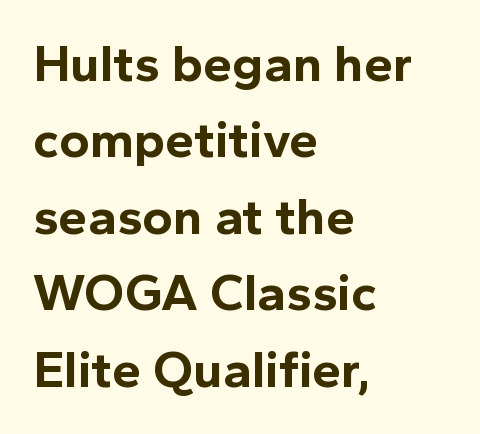
{"serif": "no", "italic": "no", "bold": "yes", "weight": "bold", "width": "normal", "x_height": "medium", "monospaced": "no", "underline": "no", "align": "left", "line_spacing": "normal", "line_spacing_ratio": 1.47, "letter_spacing": "normal", "letter_spacing_em": 0.0, "glyph_px": 52}
